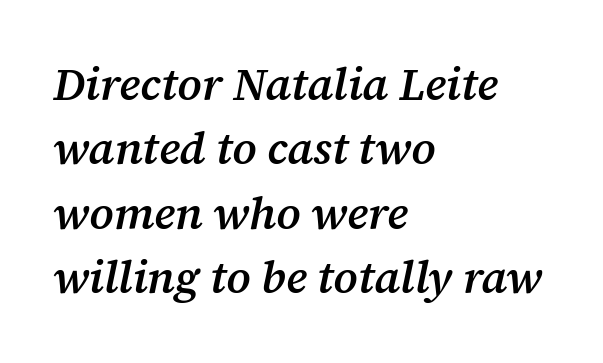
Q: Is the text bold? A: Semi-bold.
Q: Is the text italic (slanted)? A: Yes, it leans right by about 12 degrees.
Q: Is the typeface a serif or a sans-serif typeface? A: Serif.
Q: Is the text underlined? A: No.
Q: How is the paragraph aligned? A: Left-aligned.
Q: Is the spacing between letters normal or unusually wide? A: Normal.
Q: Is the spacing between lines tight, normal or loose? A: Normal.
Q: Width (condensed, normal, or wide)? A: Normal.
Q: Stroke contrast? A: Medium.
Q: x-height? A: Medium.
Q: Monospaced? A: No.
